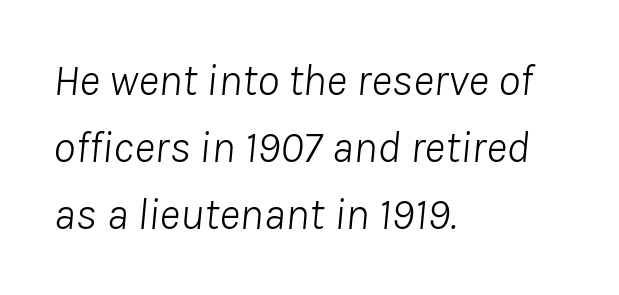
The image shows 45 px light type, italic (leaning right); set left-aligned, normal line spacing (1.49x), normal letter spacing, not underlined; low stroke contrast and a medium x-height.
